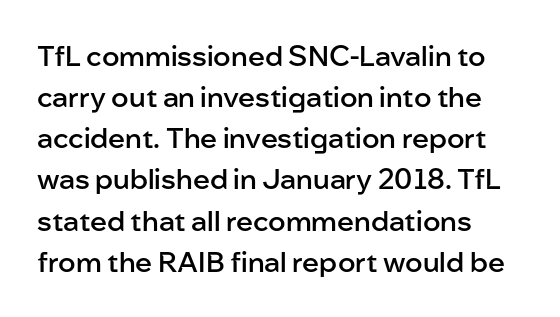
The image shows 28 px semibold sans-serif type, upright; set left-aligned, normal line spacing (1.47x), normal letter spacing, not underlined; low stroke contrast and a medium x-height.
